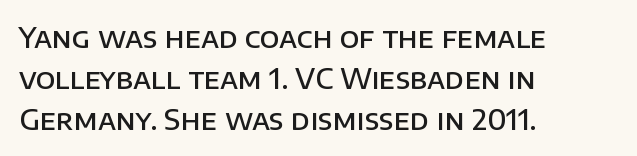
This rendering employs a face without finishing strokes, i.e., a sans-serif. Upright lettering throughout. The rendering uses natural spacing where letterforms have individual widths. Vertically, the passage feels balanced, rows spaced as you'd expect. Each glyph is drawn with semibold strokes, heavier than normal yet not fully bold.
